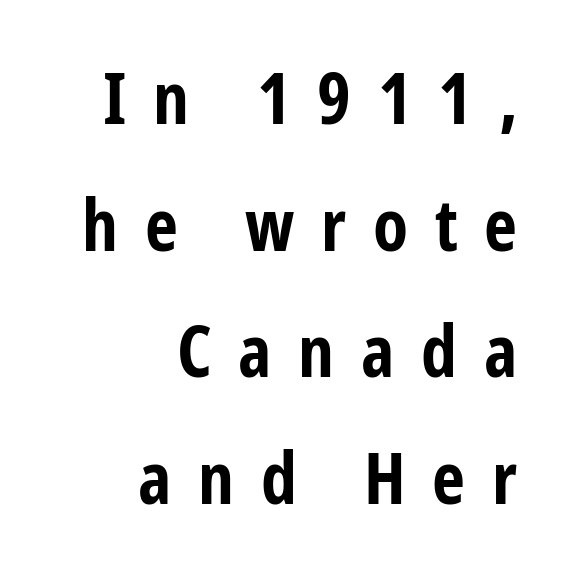
Q: Is the text bold? A: Yes.
Q: Is the text italic (slanted)? A: No, it is upright.
Q: Is the typeface a serif or a sans-serif typeface? A: Sans-serif.
Q: Is the text underlined? A: No.
Q: How is the paragraph aligned? A: Right-aligned.
Q: Is the spacing between letters normal or unusually wide? A: Unusually wide.
Q: Width (condensed, normal, or wide)? A: Condensed.
Q: Stroke contrast? A: Low.
Q: x-height? A: Medium.
Q: Monospaced? A: No.
